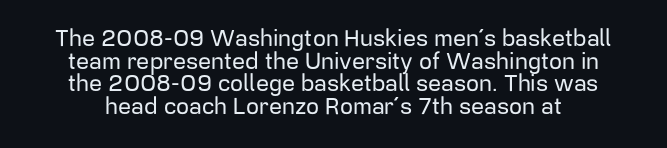
Underlining? Definitely not there. The passage shown stacks its lines with hardly any gap. What stands out about the letter spacing? Nothing — it is the standard amount. Posture: vertical.
